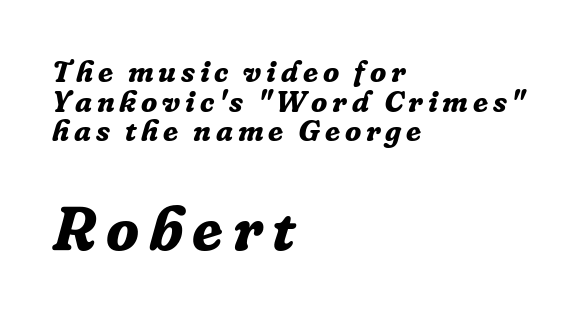
Spacing verdict: proportional, widths tailored to each character. Scale increases going downward across the two blocks. The passage is arranged the way most books set body copy — flush left. In terms of weight, the rendering is a true, heavy bold. Letterform terminals end in serifs throughout the passage.
